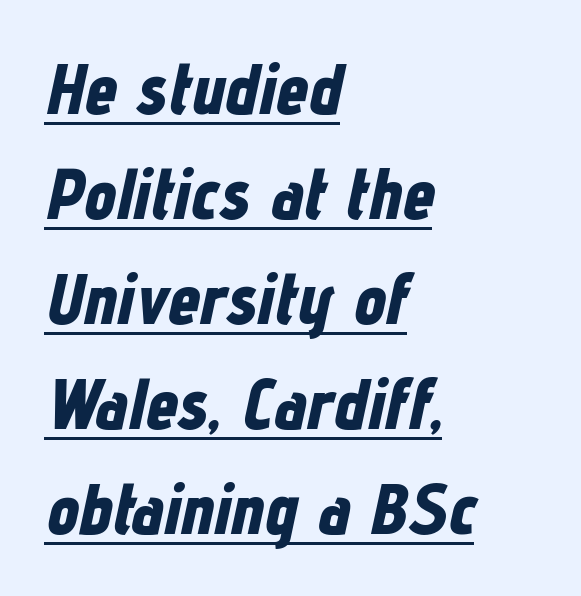
Q: Is the text bold? A: Yes.
Q: Is the text italic (slanted)? A: Yes, it leans right by about 12 degrees.
Q: Is the text underlined? A: Yes.
Q: How is the paragraph aligned? A: Left-aligned.
Q: Is the spacing between letters normal or unusually wide? A: Normal.
Q: Is the spacing between lines tight, normal or loose? A: Normal.
Q: Width (condensed, normal, or wide)? A: Condensed.
Q: Stroke contrast? A: Low.
Q: x-height? A: Medium.
Q: Monospaced? A: No.
